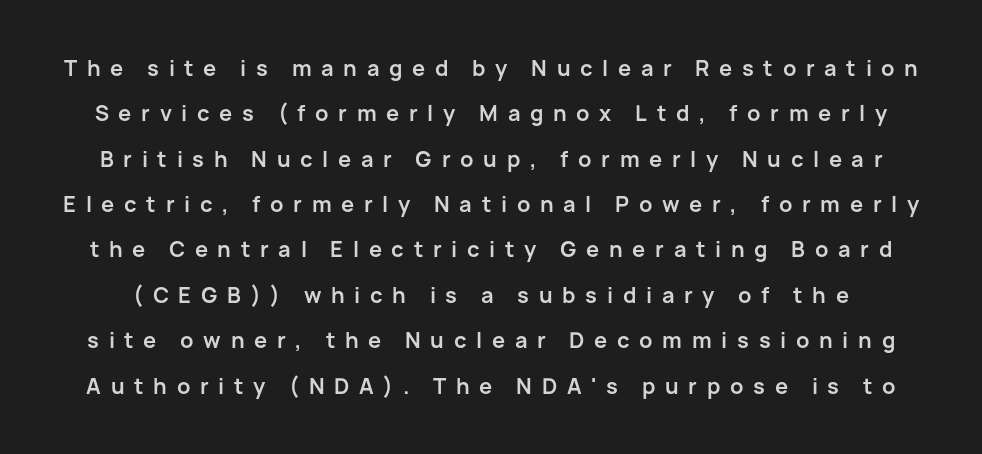
The image shows 21 px bold type, upright; set loose line spacing (2.16x), unusually wide letter spacing (+0.46 em), not underlined.
